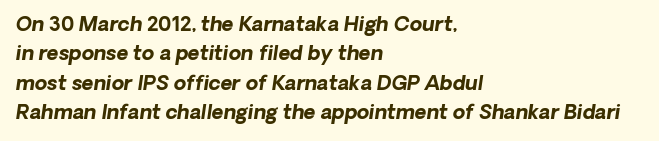
{"italic": "yes", "lean": "right", "slant_degrees": 8, "bold": "yes", "underline": "no", "align": "left", "line_spacing": "normal", "line_spacing_ratio": 1.47, "letter_spacing": "normal", "letter_spacing_em": 0.0, "glyph_px": 20}
